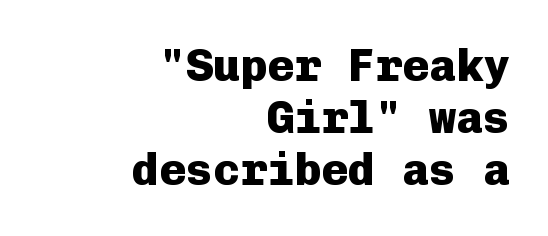
{"serif": "no", "italic": "no", "bold": "yes", "weight": "heavy", "width": "normal", "stroke_contrast": "low", "x_height": "medium", "monospaced": "yes", "underline": "no", "align": "right", "line_spacing_ratio": 1.16, "letter_spacing": "normal", "letter_spacing_em": 0.0, "glyph_px": 45}
